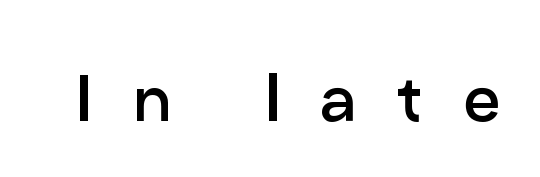
Q: Is the text bold? A: No.
Q: Is the text italic (slanted)? A: No, it is upright.
Q: Is the typeface a serif or a sans-serif typeface? A: Sans-serif.
Q: Is the text underlined? A: No.
Q: Is the spacing between letters normal or unusually wide? A: Unusually wide.
Q: Width (condensed, normal, or wide)? A: Normal.
Q: Stroke contrast? A: Low.
Q: x-height? A: Medium.
Q: Monospaced? A: No.
